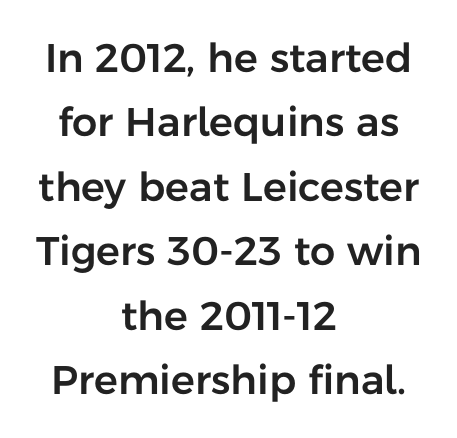
{"serif": "no", "italic": "no", "width": "normal", "stroke_contrast": "low", "x_height": "medium", "monospaced": "no", "underline": "no", "align": "center", "line_spacing": "normal", "line_spacing_ratio": 1.61, "letter_spacing": "normal", "letter_spacing_em": 0.0, "glyph_px": 40}
